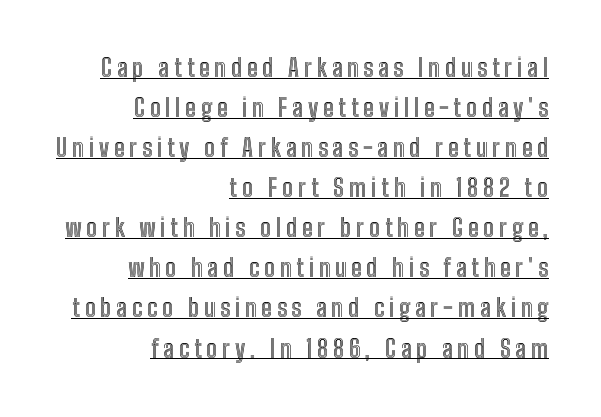
{"italic": "no", "underline": "yes", "align": "right", "line_spacing": "normal", "line_spacing_ratio": 1.67, "letter_spacing": "wide", "letter_spacing_em": 0.2, "glyph_px": 24}
